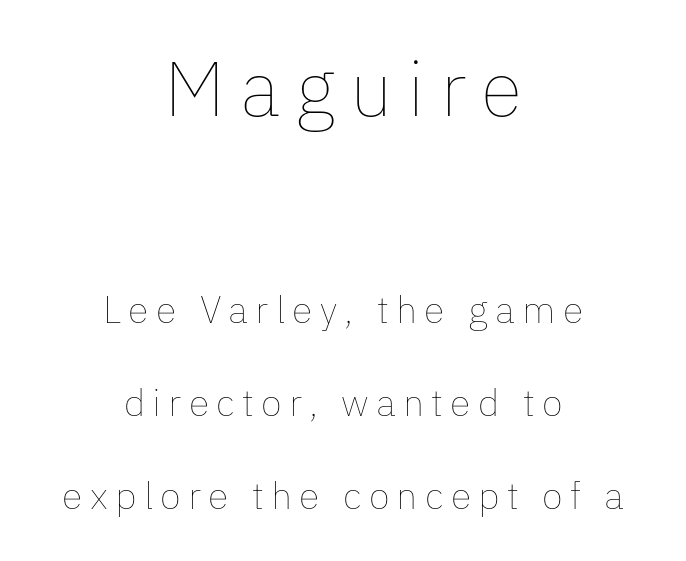
Q: Is the text bold? A: No.
Q: Is the text italic (slanted)? A: No, it is upright.
Q: Is the text underlined? A: No.
Q: How is the paragraph aligned? A: Centered.
Q: Is the spacing between lines tight, normal or loose? A: Loose.
Q: Which block of text is set in a larger size, the first (top) or the second (bottom)? A: The first (top) one.
Q: Width (condensed, normal, or wide)? A: Normal.
Q: Stroke contrast? A: Low.
Q: x-height? A: Medium.
Q: Monospaced? A: No.
